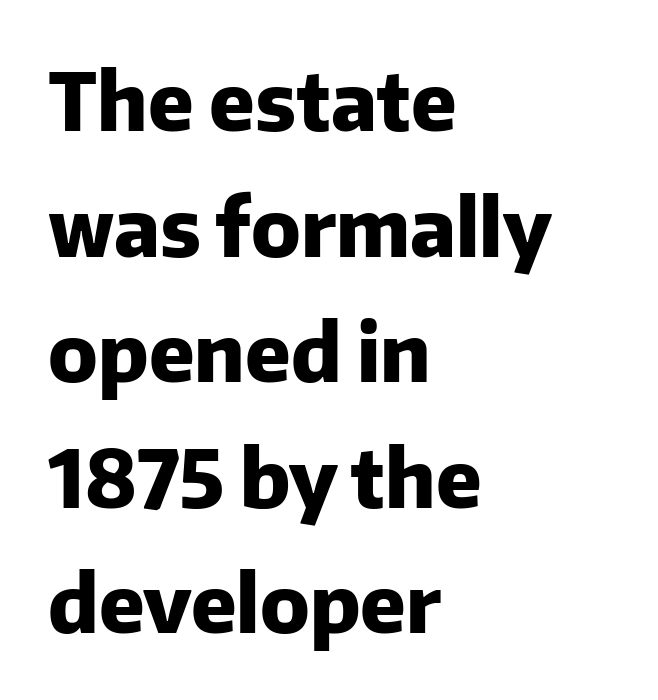
The image shows 80 px heavy sans-serif type, upright; set left-aligned, normal line spacing (1.57x), normal letter spacing, not underlined; low stroke contrast and a medium x-height.
